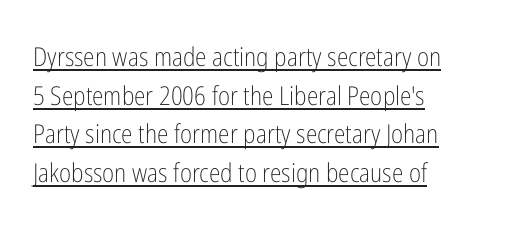
Ink coverage per letter is moderate at most. You can see a thin bar hugging the bottom of the glyphs. Every row of glyphs begins at an identical x-position on the left. The block of text has a typical density, with ordinary space between rows. No italicization has been applied; the sample stays upright.
